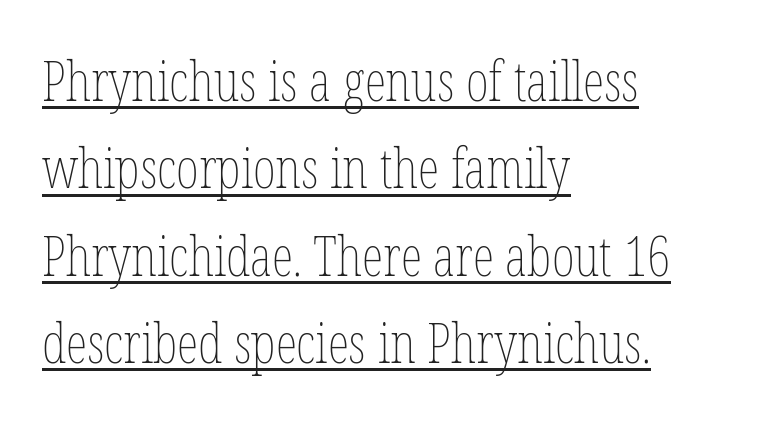
Q: Is the text bold? A: No.
Q: Is the text italic (slanted)? A: No, it is upright.
Q: Is the text underlined? A: Yes.
Q: How is the paragraph aligned? A: Left-aligned.
Q: Is the spacing between letters normal or unusually wide? A: Normal.
Q: Is the spacing between lines tight, normal or loose? A: Normal.
Q: Width (condensed, normal, or wide)? A: Condensed.
Q: Stroke contrast? A: Low.
Q: x-height? A: Medium.
Q: Monospaced? A: No.
